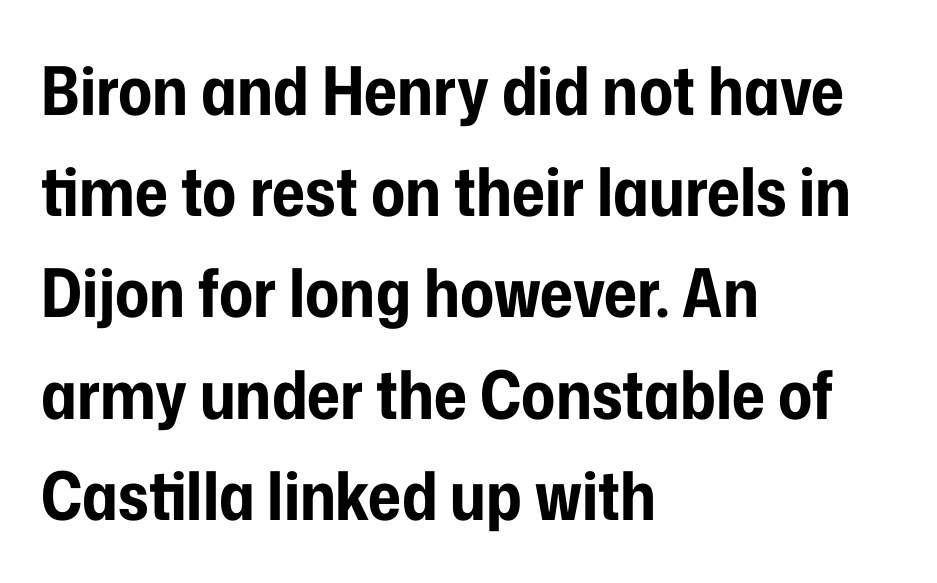
Honestly, the letter spacing is just normal — you wouldn't notice it. What's the leading like? Ordinary, nothing unusual. A typesetter would call this proportional, since set widths differ per character. Designer's note — italics off, roman on. The font is running at its bold setting.
